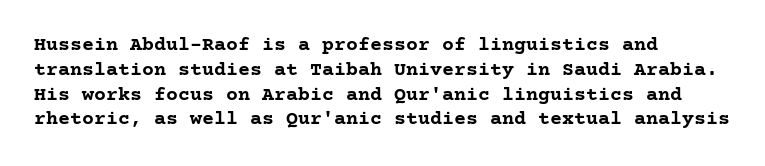
The image shows 20 px bold type, upright; set left-aligned, line spacing 1.24x, normal letter spacing, not underlined.
